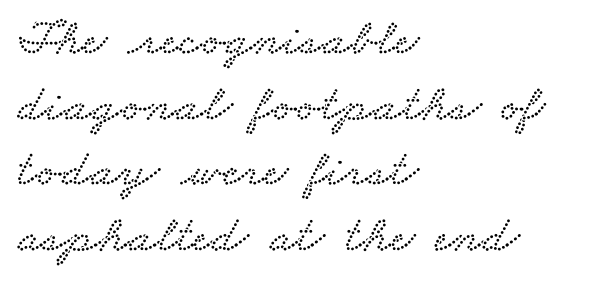
Q: Is the typeface a serif or a sans-serif typeface? A: Serif.
Q: Is the text underlined? A: No.
Q: How is the paragraph aligned? A: Left-aligned.
Q: Is the spacing between letters normal or unusually wide? A: Normal.
Q: Is the spacing between lines tight, normal or loose? A: Normal.
Q: Width (condensed, normal, or wide)? A: Wide.
Q: Stroke contrast? A: Low.
Q: x-height? A: Small.
Q: Monospaced? A: No.
